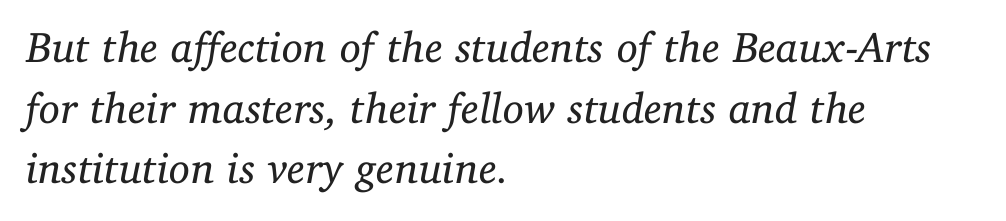
The rendering uses natural spacing where letterforms have individual widths. No heavy texture on the line: the type isn't bold. Caption: standard tracking, unaltered. Each new line begins a customary step beneath the previous one.
